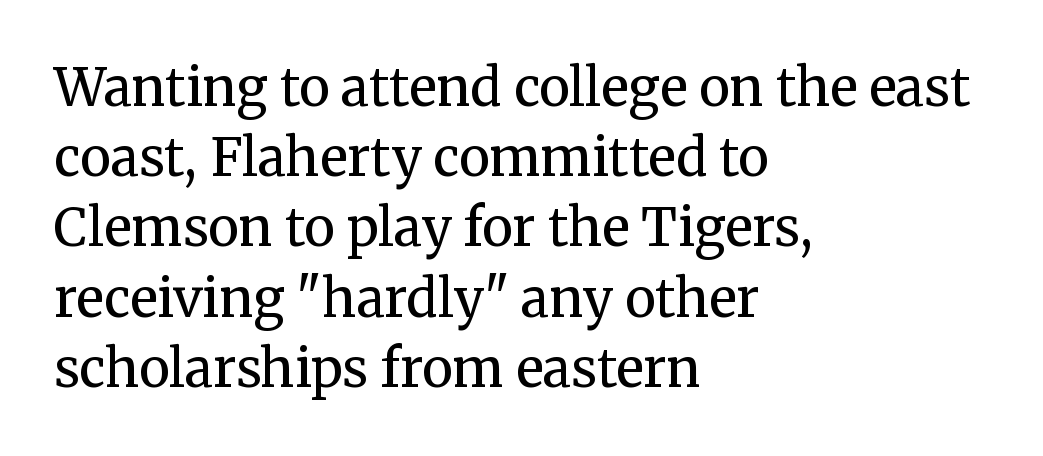
Is this a fixed-width face? No — the glyphs have proportional, varying widths. These lines are composed in type with serifs. Weight: regular or lighter. Line beginnings align vertically; line endings do not.
